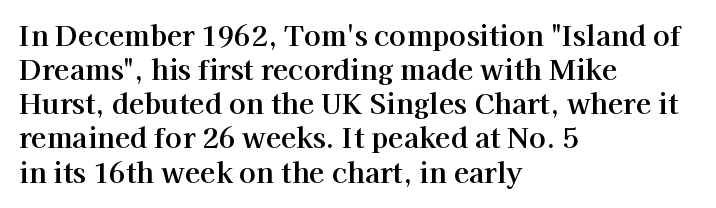
The image shows 28 px serif type, upright; set left-aligned, line spacing 1.22x, normal letter spacing, not underlined; high stroke contrast and a medium x-height.
